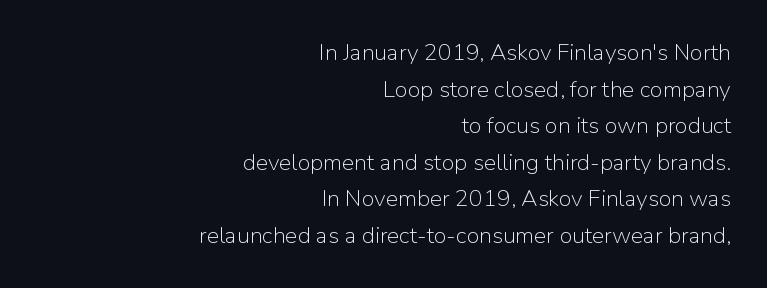
Q: Is the text bold? A: No.
Q: Is the text italic (slanted)? A: No, it is upright.
Q: Is the text underlined? A: No.
Q: How is the paragraph aligned? A: Right-aligned.
Q: Is the spacing between letters normal or unusually wide? A: Normal.
Q: Is the spacing between lines tight, normal or loose? A: Normal.
